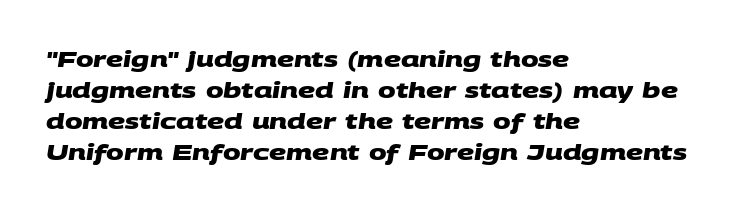
The image shows 21 px bold type; set left-aligned, normal line spacing (1.48x), normal letter spacing, not underlined.
